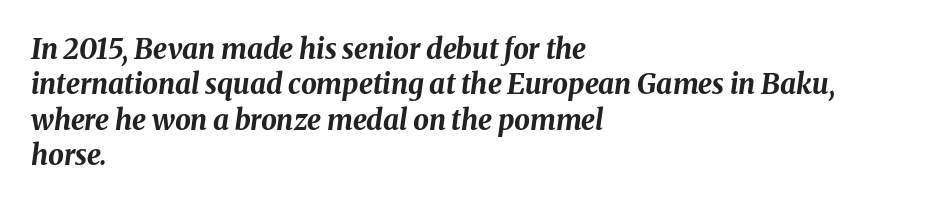
The image shows 28 px bold type, italic (leaning right); set left-aligned, normal line spacing (1.26x), normal letter spacing, not underlined; medium stroke contrast and a medium x-height.
